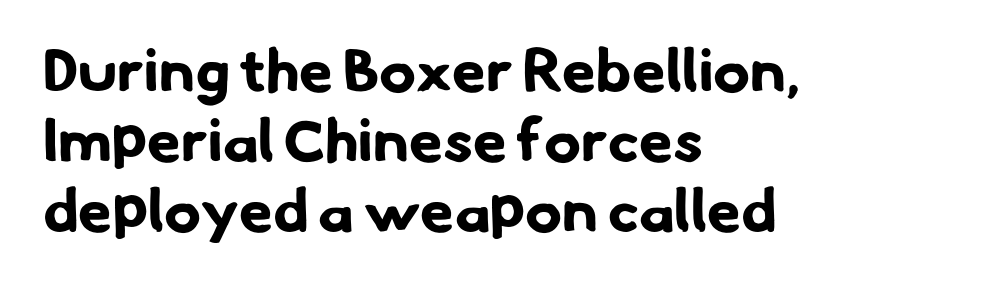
{"serif": "no", "bold": "yes", "weight": "bold", "width": "normal", "stroke_contrast": "low", "x_height": "small", "monospaced": "no", "underline": "no", "align": "left", "line_spacing": "tight", "line_spacing_ratio": 1.15, "letter_spacing": "normal", "letter_spacing_em": 0.0, "glyph_px": 61}
